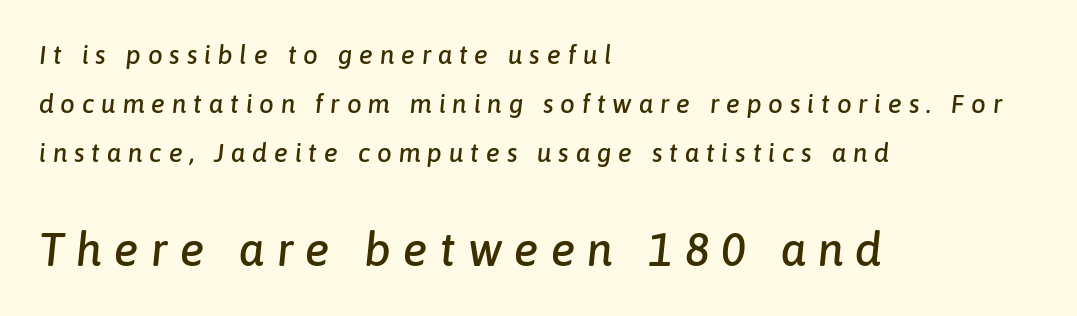
The image shows 46 px text type, italic (leaning right); set left-aligned, line spacing 1.89x, unusually wide letter spacing (+0.26 em), not underlined; the second (bottom) block is 1.77x larger; low stroke contrast and a medium x-height.
